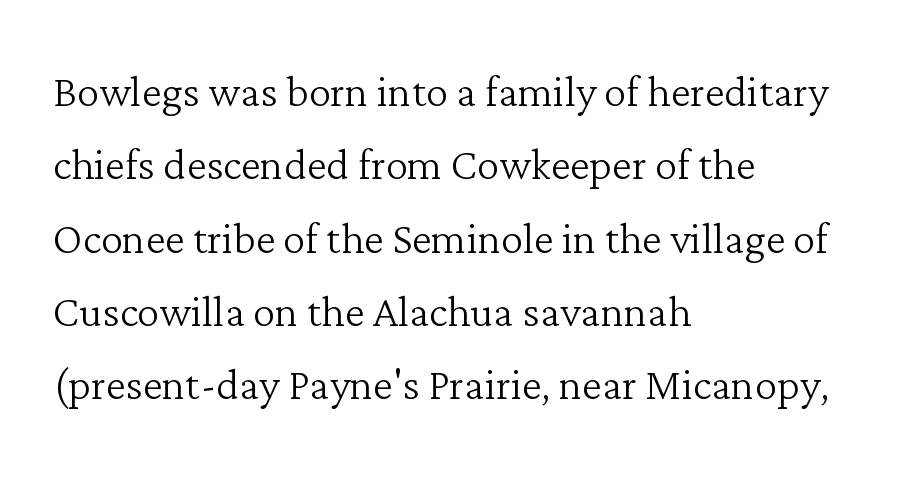
The image shows 56 px light serif type, upright; set left-aligned, normal line spacing (1.31x), normal letter spacing, not underlined; low stroke contrast and a medium x-height.
